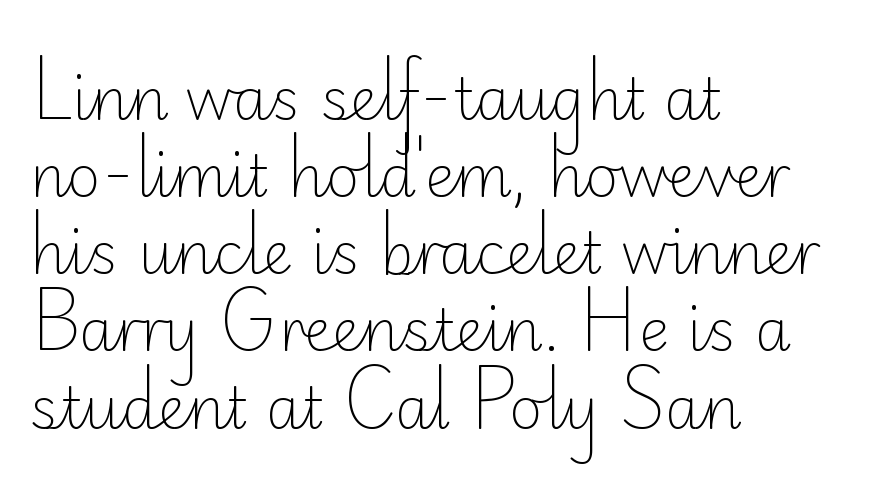
The image shows 58 px light sans-serif type, upright; set left-aligned, normal line spacing (1.33x), normal letter spacing, not underlined; low stroke contrast and a small x-height.
